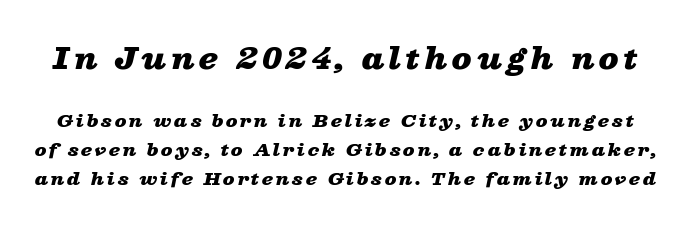
Q: Is the text bold? A: Yes.
Q: Is the text italic (slanted)? A: Yes, it leans right by about 13 degrees.
Q: Is the text underlined? A: No.
Q: Which block of text is set in a larger size, the first (top) or the second (bottom)? A: The first (top) one.
Q: Width (condensed, normal, or wide)? A: Wide.
Q: Stroke contrast? A: Low.
Q: x-height? A: Medium.
Q: Monospaced? A: No.
